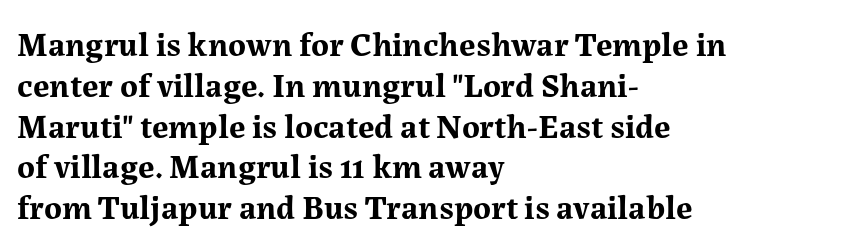
Is this a fixed-width face? No — the glyphs have proportional, varying widths. The lettering stays uniformly vertical, giving the passage a roman look. This rendering employs a face with finishing strokes, i.e., a serif. The area under the type is left untouched.
